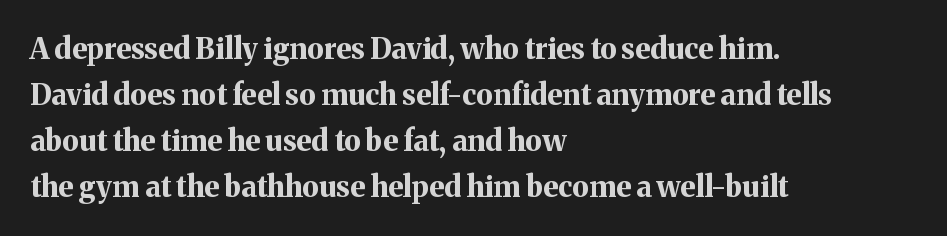
{"serif": "yes", "italic": "no", "bold": "yes", "weight": "bold", "width": "normal", "stroke_contrast": "medium", "x_height": "medium", "monospaced": "no", "underline": "no", "align": "left", "line_spacing": "normal", "line_spacing_ratio": 1.59, "letter_spacing": "normal", "letter_spacing_em": 0.0, "glyph_px": 29}
